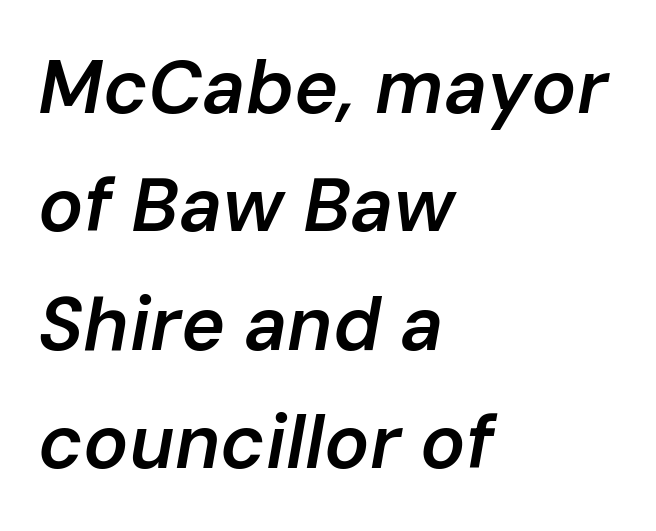
Q: Is the text bold? A: Semi-bold.
Q: Is the text italic (slanted)? A: Yes, it leans right by about 10 degrees.
Q: Is the text underlined? A: No.
Q: How is the paragraph aligned? A: Left-aligned.
Q: Is the spacing between letters normal or unusually wide? A: Normal.
Q: Is the spacing between lines tight, normal or loose? A: Normal.
Q: Width (condensed, normal, or wide)? A: Normal.
Q: Stroke contrast? A: Low.
Q: x-height? A: Medium.
Q: Monospaced? A: No.
